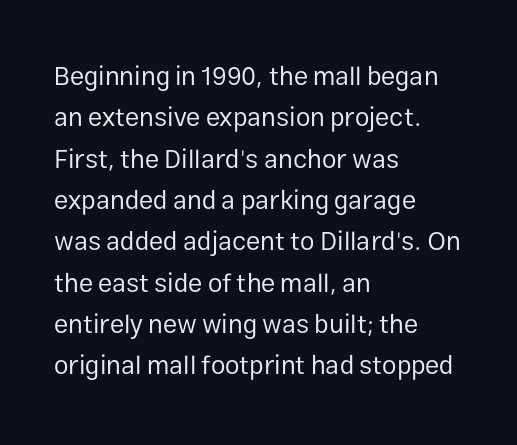
Each stroke keeps to a modest, everyday thickness or less. Whoever set this chose a conventional vertical rhythm. Caption: multi-line text, flush left, ragged right. Underlining? Definitely not there.
